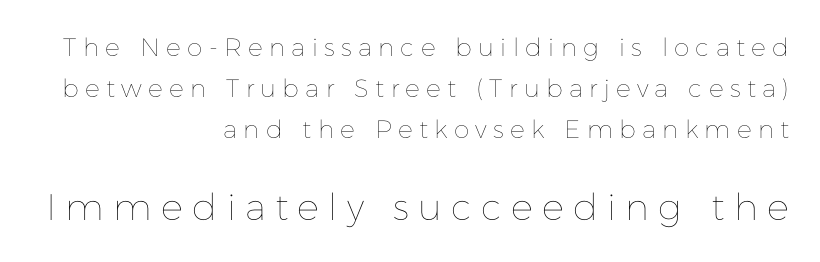
The image shows 37 px thin type, upright; set right-aligned, normal line spacing (1.65x), unusually wide letter spacing (+0.25 em), not underlined; the second (bottom) block is 1.48x larger; low stroke contrast and a medium x-height.
